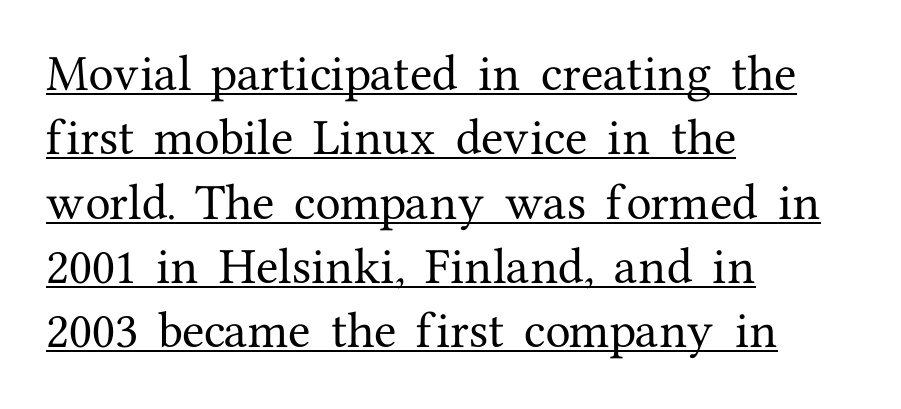
{"serif": "yes", "italic": "no", "width": "normal", "stroke_contrast": "medium", "x_height": "medium", "monospaced": "no", "underline": "yes", "align": "left", "line_spacing": "normal", "line_spacing_ratio": 1.57, "letter_spacing": "normal", "letter_spacing_em": 0.0, "glyph_px": 41}
